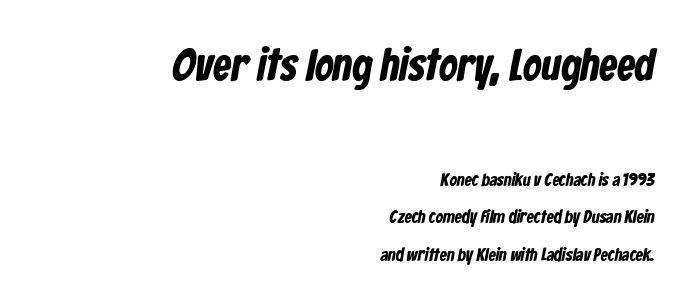
Is the block centered? No — it sits flush against the right margin. These lines stand farther apart than default settings would place them. These lines keep a tight, regular rhythm from letter to letter. Heft: maximum for text — a bold. Any mark beneath the type? The region is blank.
